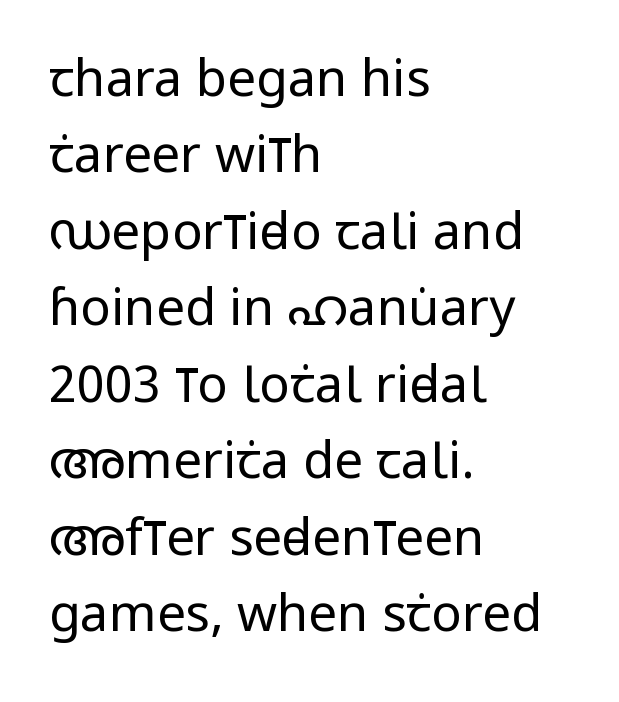
The image shows 51 px regular-weight, condensed sans-serif type, upright; set left-aligned, normal line spacing (1.5x), normal letter spacing, not underlined; low stroke contrast and a large x-height.
